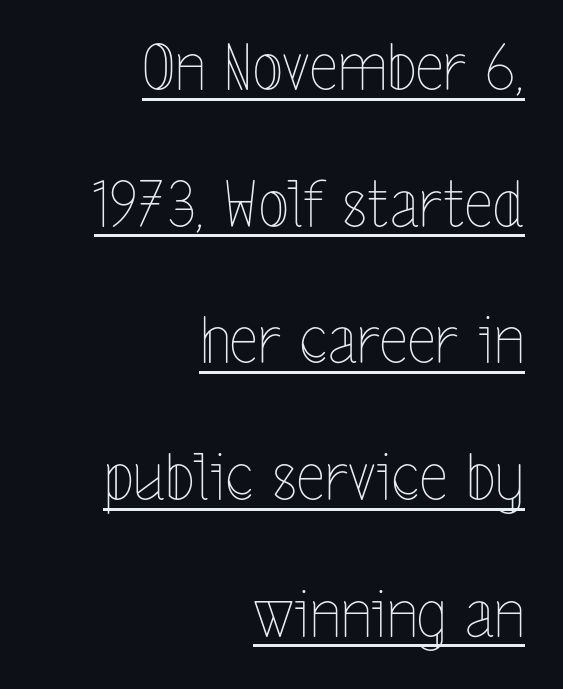
{"italic": "no", "bold": "no", "weight": "thin", "width": "condensed", "x_height": "medium", "monospaced": "no", "underline": "yes", "align": "right", "line_spacing": "loose", "line_spacing_ratio": 2.17, "letter_spacing": "normal", "letter_spacing_em": 0.0, "glyph_px": 63}
